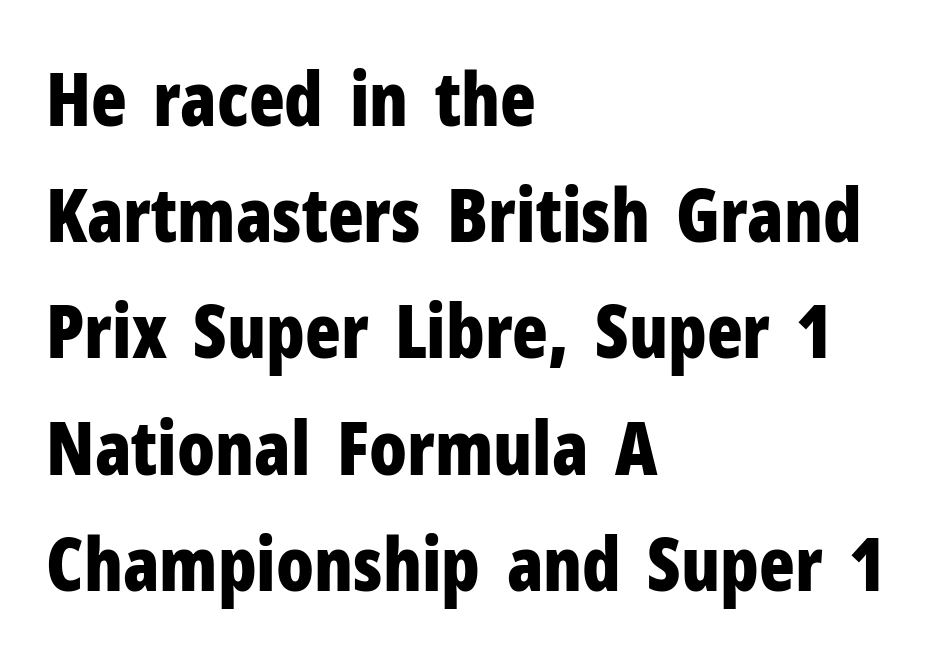
The image shows 74 px bold, condensed sans-serif type, upright; set left-aligned, normal line spacing (1.57x), normal letter spacing, not underlined; low stroke contrast and a medium x-height.
